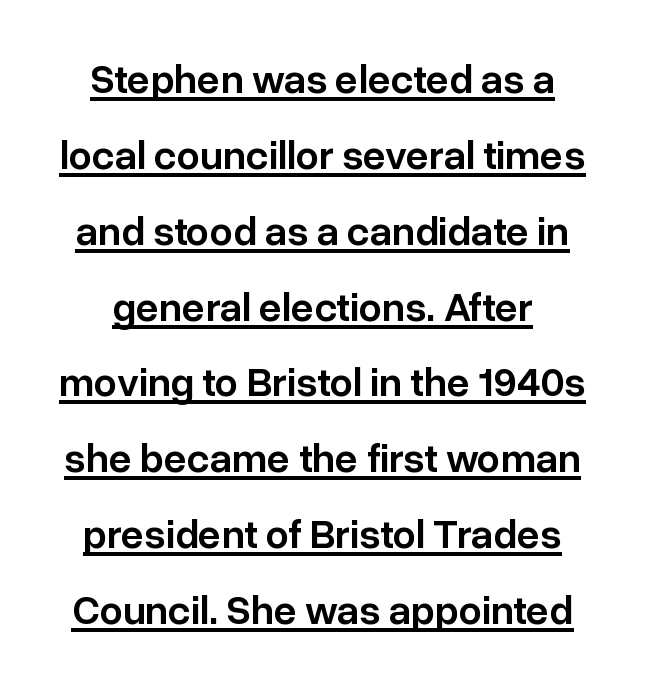
{"serif": "no", "italic": "no", "bold": "semi", "weight": "semibold", "width": "normal", "stroke_contrast": "low", "x_height": "medium", "monospaced": "no", "underline": "yes", "line_spacing_ratio": 1.85, "letter_spacing": "normal", "letter_spacing_em": 0.0, "glyph_px": 41}
